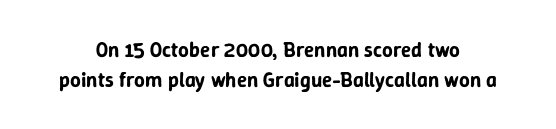
This rendering leaves character spacing at its baseline value. The font's upright variant was chosen for this text. Lines of text with bare space underneath. Leading: standard.
